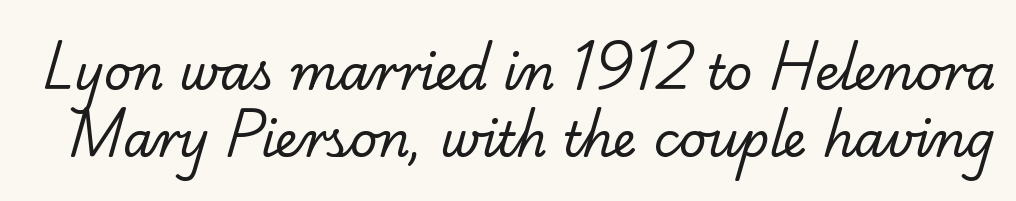
Honestly, the letter spacing is just normal — you wouldn't notice it. Looks like regular typesetting: each glyph gets only the width it needs. A typesetter would call this leading conventional body-copy spacing. The characters are drawn with everyday or finer stroke widths. The area under the type is left untouched.
